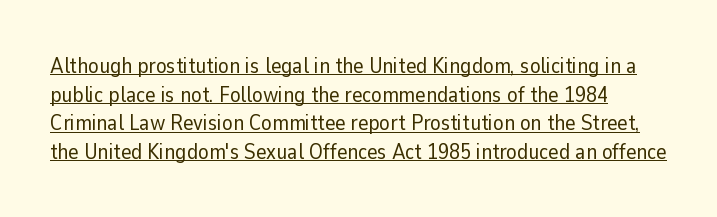
Standard letterfit; no display-style spreading of the glyphs. Quick note: underline on. Whoever set this chose a conventional vertical rhythm. The characters are drawn with everyday or finer stroke widths. Does the lettering tilt? It doesn't — this is upright.
